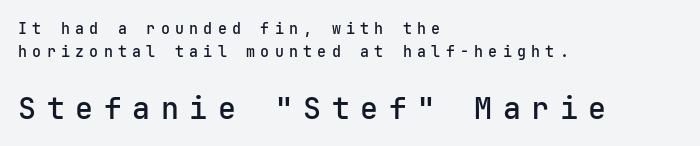
{"serif": "no", "italic": "no", "width": "normal", "stroke_contrast": "low", "x_height": "medium", "monospaced": "yes", "underline": "no", "align": "left", "line_spacing": "normal", "line_spacing_ratio": 1.53, "letter_spacing": "wide", "letter_spacing_em": 0.35, "larger_block": "second", "size_ratio": 2.0, "glyph_px": 30}
